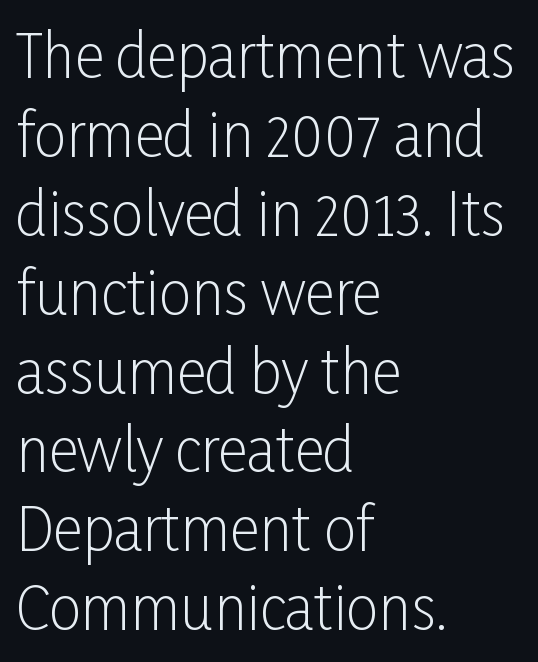
{"serif": "no", "italic": "no", "bold": "no", "weight": "light", "width": "condensed", "stroke_contrast": "low", "x_height": "medium", "monospaced": "no", "underline": "no", "align": "left", "line_spacing": "normal", "line_spacing_ratio": 1.36, "letter_spacing": "normal", "letter_spacing_em": 0.0, "glyph_px": 58}
